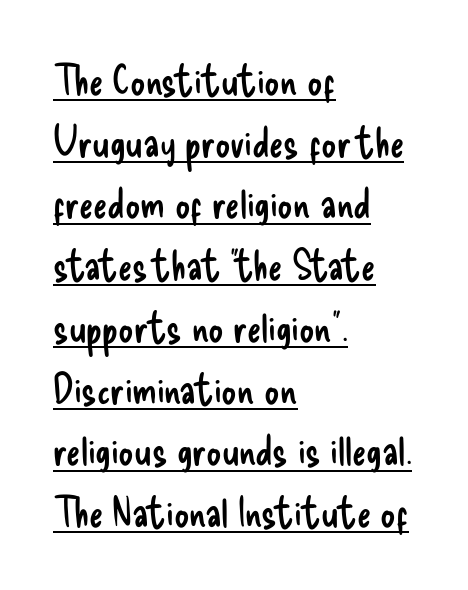
{"serif": "no", "italic": "no", "bold": "no", "weight": "regular", "width": "condensed", "stroke_contrast": "low", "x_height": "small", "monospaced": "no", "underline": "yes", "align": "left", "line_spacing": "normal", "line_spacing_ratio": 1.47, "letter_spacing": "normal", "letter_spacing_em": 0.0, "glyph_px": 42}
